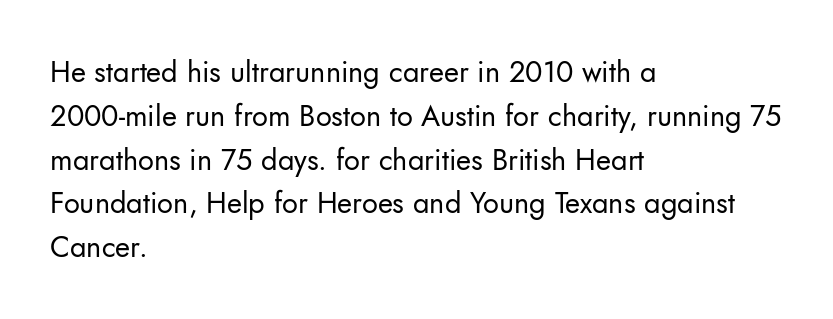
Q: Is the text bold? A: No.
Q: Is the text italic (slanted)? A: No, it is upright.
Q: Is the typeface a serif or a sans-serif typeface? A: Sans-serif.
Q: Is the text underlined? A: No.
Q: How is the paragraph aligned? A: Left-aligned.
Q: Is the spacing between letters normal or unusually wide? A: Normal.
Q: Is the spacing between lines tight, normal or loose? A: Normal.
Q: Width (condensed, normal, or wide)? A: Normal.
Q: Stroke contrast? A: Low.
Q: x-height? A: Small.
Q: Monospaced? A: No.
